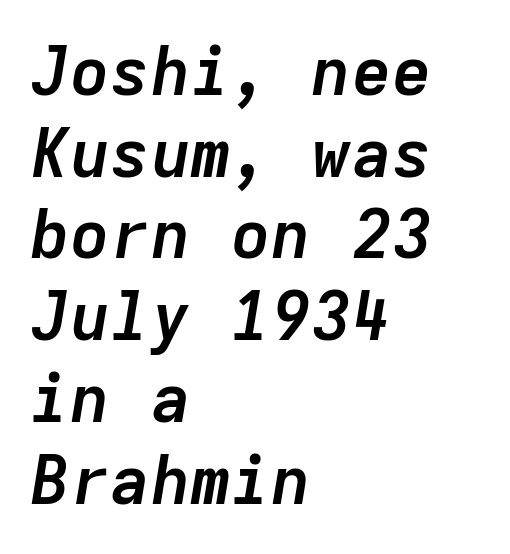
Q: Is the text bold? A: Yes.
Q: Is the text italic (slanted)? A: Yes, it leans right by about 9 degrees.
Q: Is the text underlined? A: No.
Q: How is the paragraph aligned? A: Left-aligned.
Q: Is the spacing between letters normal or unusually wide? A: Normal.
Q: Width (condensed, normal, or wide)? A: Normal.
Q: Stroke contrast? A: Low.
Q: x-height? A: Medium.
Q: Monospaced? A: Yes.
